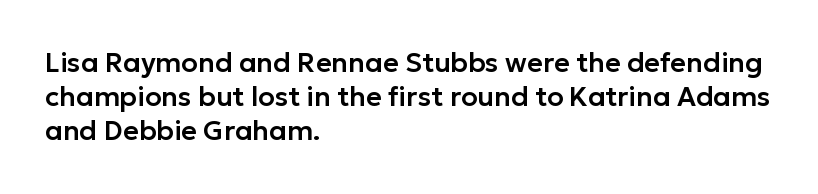
This sample uses plain, unmodified letter spacing. The setting favours the left margin, as ordinary paragraphs usually do. Does the lettering tilt? It doesn't — this is upright. Is there much room between lines? A standard amount, neither cramped nor airy.
